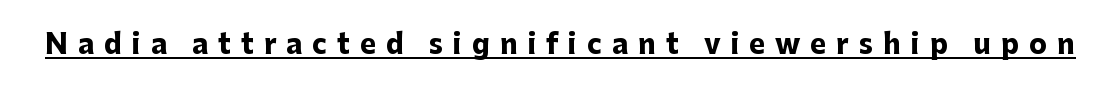
{"italic": "no", "bold": "yes", "underline": "yes", "letter_spacing": "wide", "letter_spacing_em": 0.37, "glyph_px": 27}
